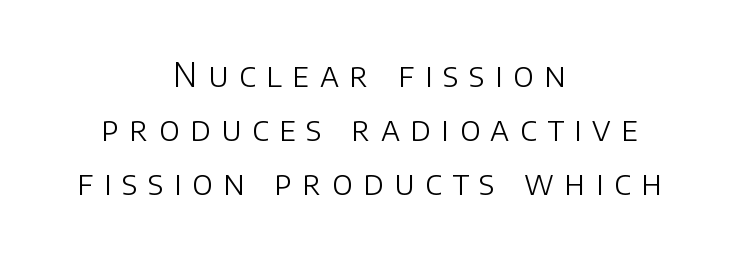
The image shows 33 px light sans-serif type, upright; set centered, normal line spacing (1.64x), unusually wide letter spacing (+0.32 em), not underlined; low stroke contrast and a large x-height.
